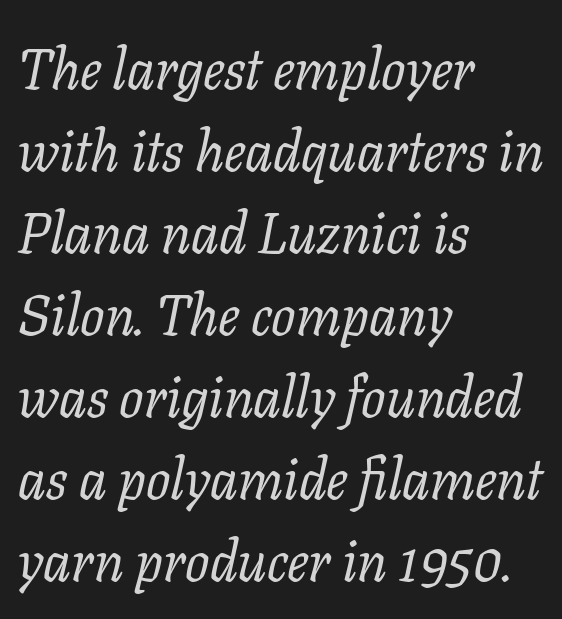
The image shows 57 px regular-weight serif type, italic (leaning right); set left-aligned, normal line spacing (1.44x), normal letter spacing, not underlined; low stroke contrast and a medium x-height.
